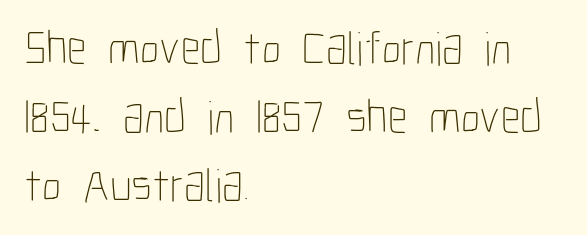
Q: Is the text bold? A: No.
Q: Is the text italic (slanted)? A: No, it is upright.
Q: Is the text underlined? A: No.
Q: How is the paragraph aligned? A: Left-aligned.
Q: Is the spacing between letters normal or unusually wide? A: Normal.
Q: Is the spacing between lines tight, normal or loose? A: Normal.
Q: Width (condensed, normal, or wide)? A: Condensed.
Q: Stroke contrast? A: Low.
Q: x-height? A: Medium.
Q: Monospaced? A: No.
